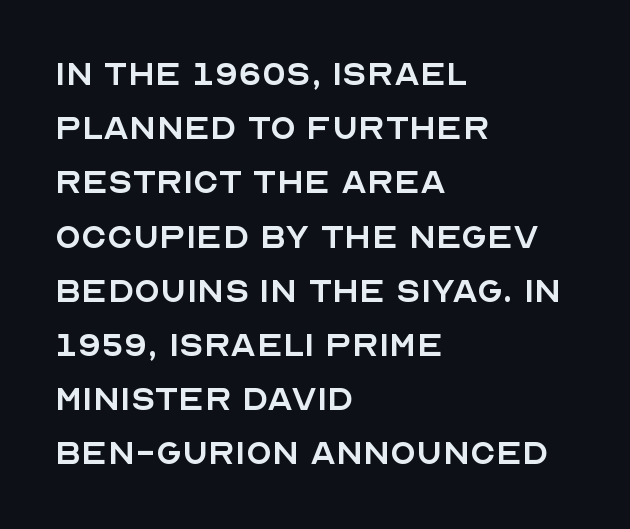
Q: Is the text bold? A: No.
Q: Is the text italic (slanted)? A: No, it is upright.
Q: Is the typeface a serif or a sans-serif typeface? A: Sans-serif.
Q: Is the text underlined? A: No.
Q: How is the paragraph aligned? A: Left-aligned.
Q: Is the spacing between letters normal or unusually wide? A: Normal.
Q: Is the spacing between lines tight, normal or loose? A: Normal.
Q: Width (condensed, normal, or wide)? A: Normal.
Q: x-height? A: Large.
Q: Monospaced? A: No.
